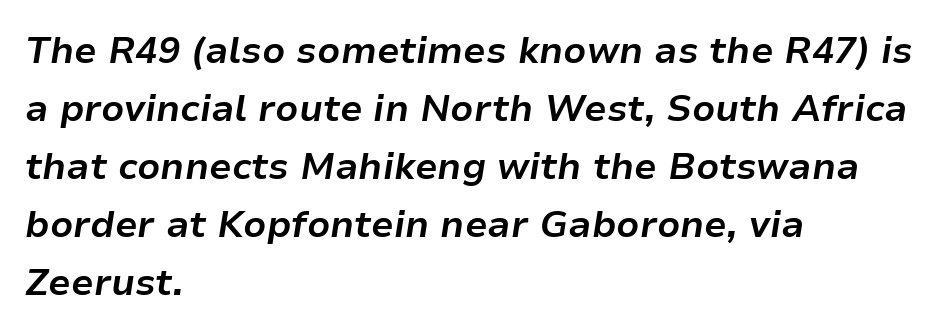
Q: Is the text bold? A: Yes.
Q: Is the text italic (slanted)? A: Yes, it leans right by about 9 degrees.
Q: Is the text underlined? A: No.
Q: How is the paragraph aligned? A: Left-aligned.
Q: Is the spacing between letters normal or unusually wide? A: Normal.
Q: Is the spacing between lines tight, normal or loose? A: Normal.
Q: Width (condensed, normal, or wide)? A: Normal.
Q: Stroke contrast? A: Low.
Q: x-height? A: Medium.
Q: Monospaced? A: No.
